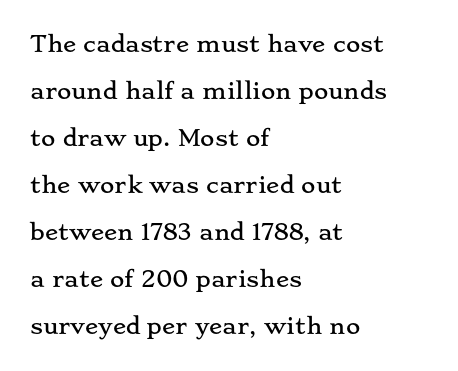
{"italic": "no", "underline": "no", "align": "left", "line_spacing": "loose", "line_spacing_ratio": 2.14, "letter_spacing": "normal", "letter_spacing_em": 0.0, "glyph_px": 22}
